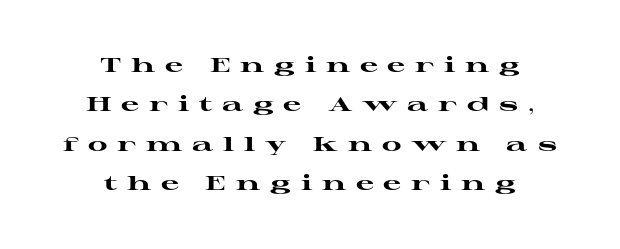
Quick note: not italic, upright. Words float on clear page, feet unadorned. Where is the straight margin? There isn't one; the lines are centered. The typesetting leans heavy: a genuine bold.
